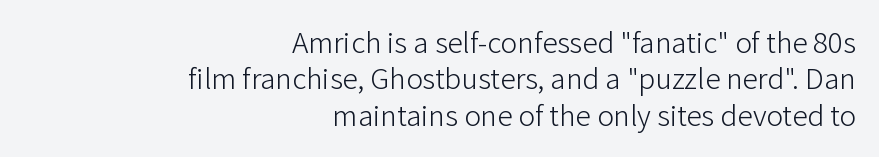
Observe the absence of serifs on each vertical stroke in this sample. Here the glyphs are tracked normally, forming tight word shapes. The font is comparable to plain body text, perhaps lighter. Each row of text sits above clean, open space. The letters stand upright; this is a roman face.
